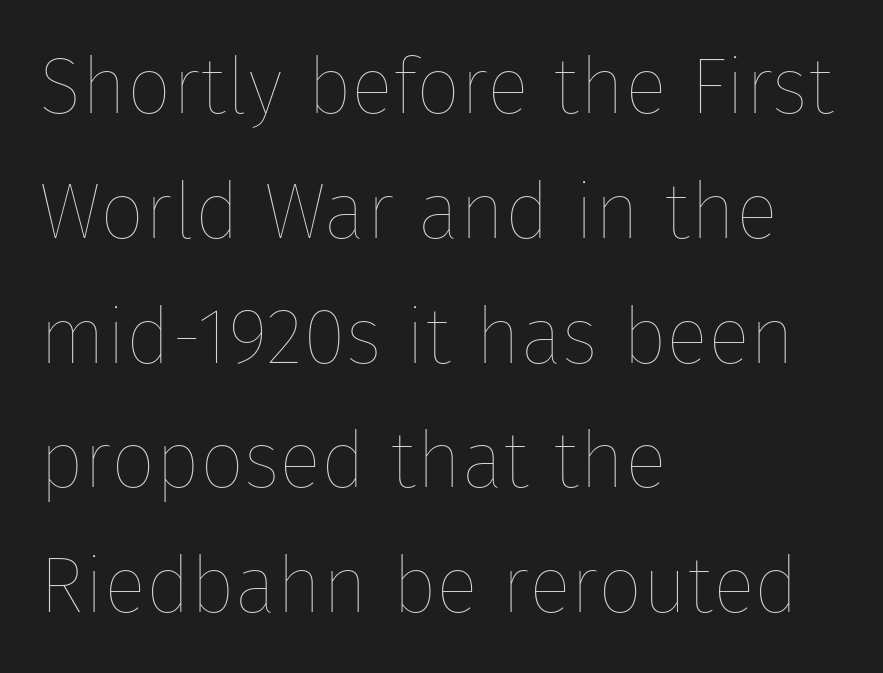
Q: Is the text bold? A: No.
Q: Is the text italic (slanted)? A: No, it is upright.
Q: Is the text underlined? A: No.
Q: How is the paragraph aligned? A: Left-aligned.
Q: Is the spacing between letters normal or unusually wide? A: Normal.
Q: Is the spacing between lines tight, normal or loose? A: Normal.
Q: Width (condensed, normal, or wide)? A: Normal.
Q: Stroke contrast? A: Low.
Q: x-height? A: Medium.
Q: Monospaced? A: No.
